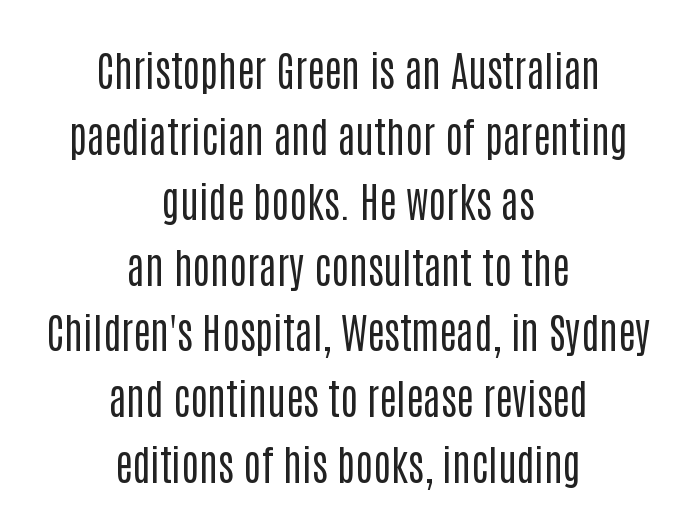
Every stem runs plumb, perpendicular to the baseline. Reading down the column, the eye jumps a familiar distance to each next line. Looks like regular typesetting: each glyph gets only the width it needs. The gap between lines stays unmarked. This rendering uses center alignment, leaving both contours irregular but symmetric. Classification — sans serif.
